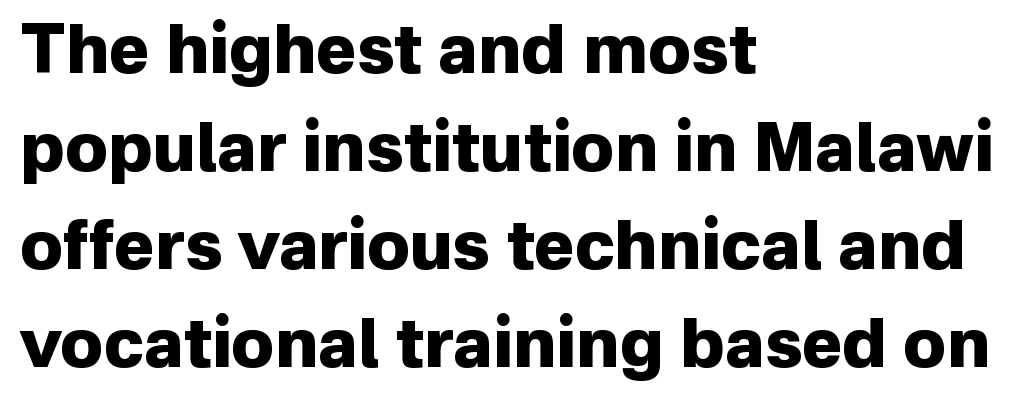
A sans-serif font was chosen for this passage. Notice how the stems are strictly vertical — no italics here. Reading down the block, your eye returns to a fixed left position each line. Is there much room between lines? A standard amount, neither cramped nor airy. Letters rest on an invisible, unmarked baseline. Varying glyph widths throughout — classic text-font behaviour.
